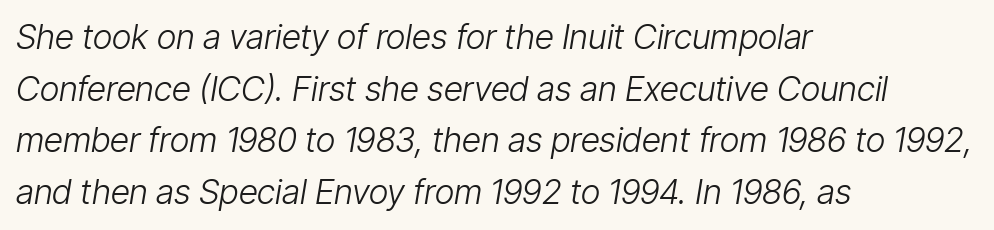
Spacing verdict: proportional, widths tailored to each character. The rendering applies a slant to the glyphs. Descender tails drop into unmarked territory. Students, note that the glyphs here touch the page at normal intervals. Notice how the passage keeps a crisp vertical edge on the left only. Rows of type keep a routine distance in the vertical direction.
